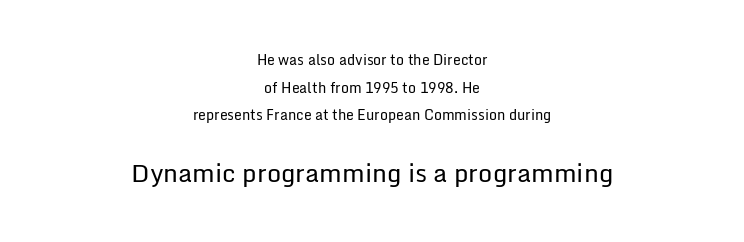
The image shows 25 px text type, upright; set centered, loose line spacing (1.98x), normal letter spacing, not underlined; the second (bottom) block is 1.79x larger.
